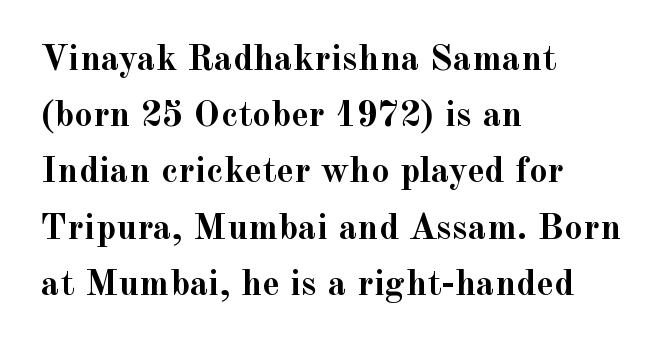
{"serif": "yes", "italic": "no", "bold": "yes", "weight": "semibold", "width": "normal", "x_height": "small", "monospaced": "no", "underline": "no", "align": "left", "line_spacing": "normal", "line_spacing_ratio": 1.52, "letter_spacing": "normal", "letter_spacing_em": 0.0, "glyph_px": 37}
